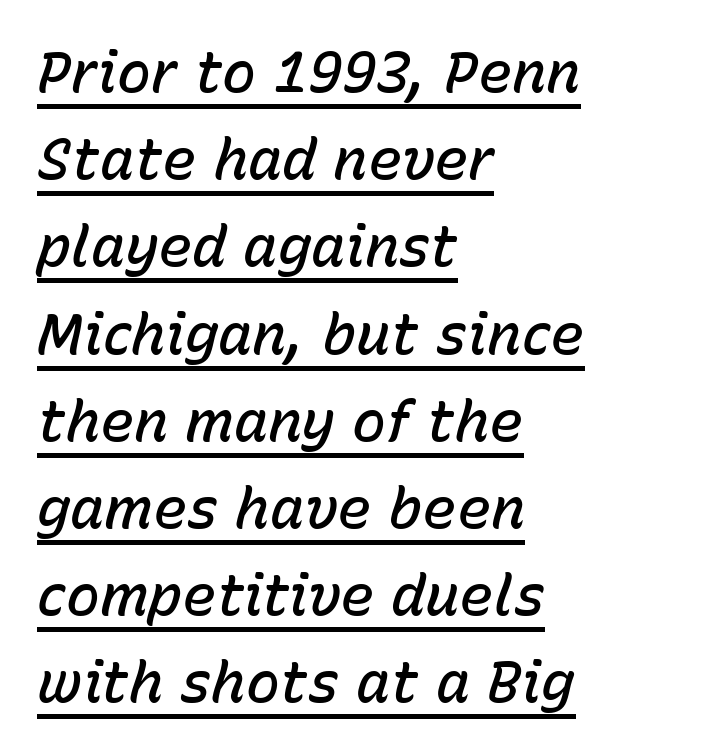
Q: Is the text bold? A: Semi-bold.
Q: Is the text italic (slanted)? A: Yes, it leans right by about 15 degrees.
Q: Is the text underlined? A: Yes.
Q: How is the paragraph aligned? A: Left-aligned.
Q: Is the spacing between letters normal or unusually wide? A: Normal.
Q: Is the spacing between lines tight, normal or loose? A: Normal.
Q: Width (condensed, normal, or wide)? A: Normal.
Q: Stroke contrast? A: Low.
Q: x-height? A: Medium.
Q: Monospaced? A: No.
